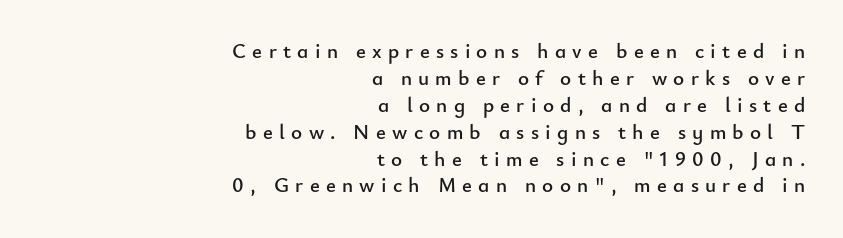
Is the block centered? No — it sits flush against the right margin. Unlike italic type, these characters show no tilt at all. The words here are not underlined. Reading down the column, the eye jumps a familiar distance to each next line.
